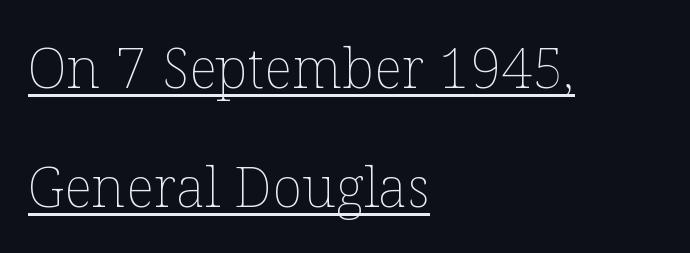
The image shows 56 px thin type, upright; set left-aligned, loose line spacing (2.13x), normal letter spacing, underlined; low stroke contrast and a medium x-height.
